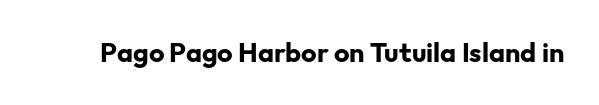
Q: Is the text bold? A: Yes.
Q: Is the text italic (slanted)? A: No, it is upright.
Q: Is the text underlined? A: No.
Q: Is the spacing between letters normal or unusually wide? A: Normal.
